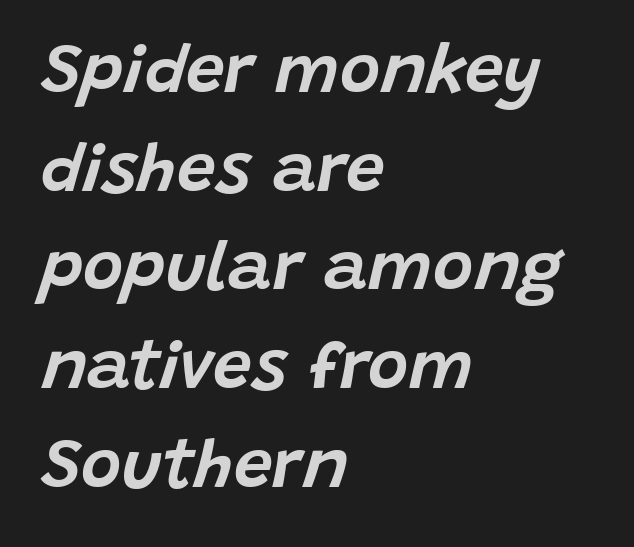
The image shows 69 px text type, italic (leaning right); set left-aligned, normal line spacing (1.43x), normal letter spacing, not underlined; low stroke contrast and a large x-height.
